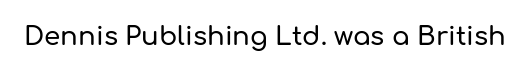
The image shows 26 px text type, upright; set normal letter spacing, not underlined.
